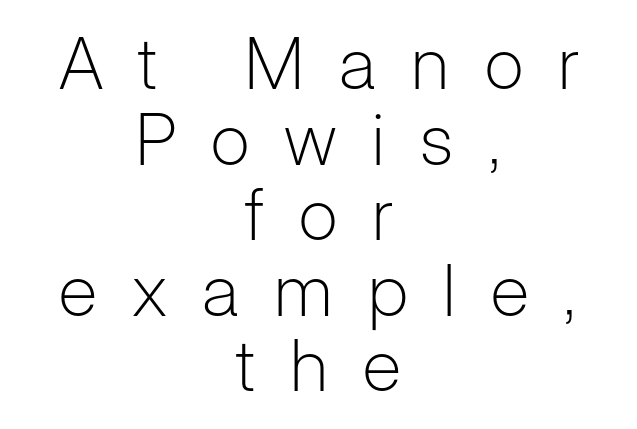
Display-style spreading of the glyphs; the letterfit is very open. The font family rendered here belongs to the sans-serif group. Do the letters lean? They stand straight. The font is comparable to plain body text, perhaps lighter. One-word summary of the alignment: center. Looks like regular typesetting: each glyph gets only the width it needs.
